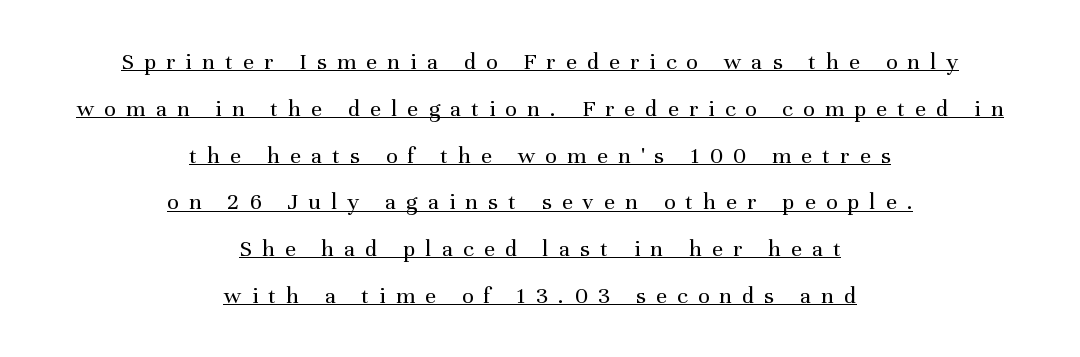
These lines have a slow, spaced-out rhythm from letter to letter. The rendering uses the underline text-decoration. Heaviness? Minimal to ordinary, like unemphasized prose. Each new line begins a long way beneath the previous one. The rag falls on both sides of this text block equally.
